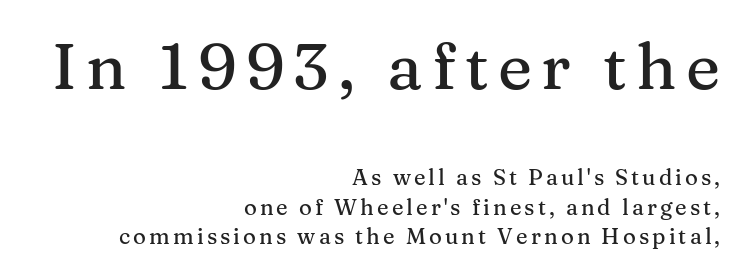
Clear beneath every line of the passage. How would I describe the line gaps? Plain and ordinary. Vertical strokes here are truly vertical. The paragraph shown leans on its right margin.
